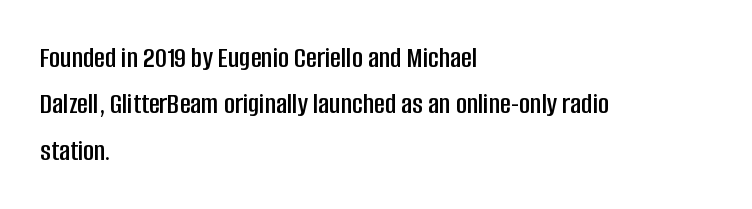
The image shows 30 px condensed sans-serif type, upright; set left-aligned, normal line spacing (1.55x), normal letter spacing, not underlined; low stroke contrast and a large x-height.
